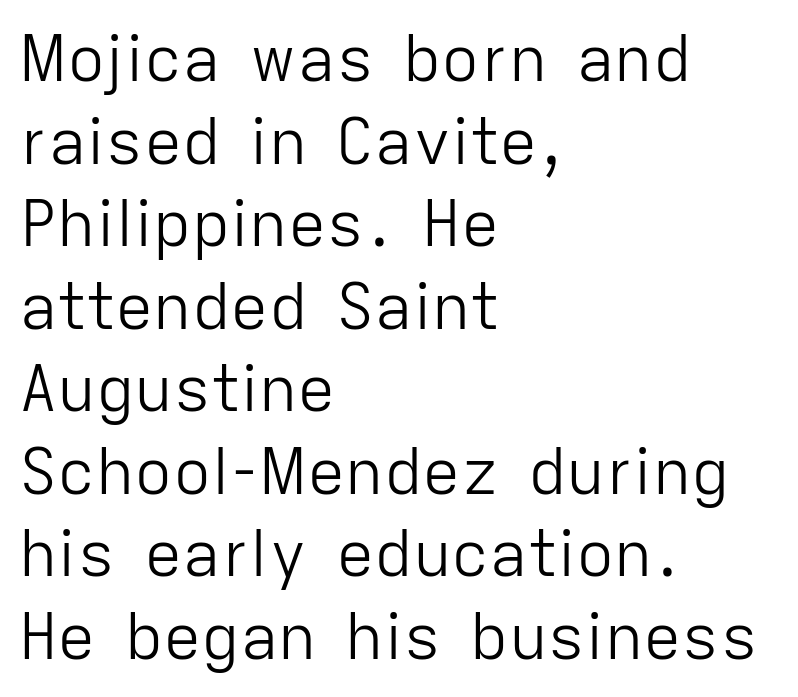
The image shows 64 px light sans-serif type, upright; set left-aligned, normal line spacing (1.29x), normal letter spacing, not underlined; low stroke contrast and a medium x-height.
